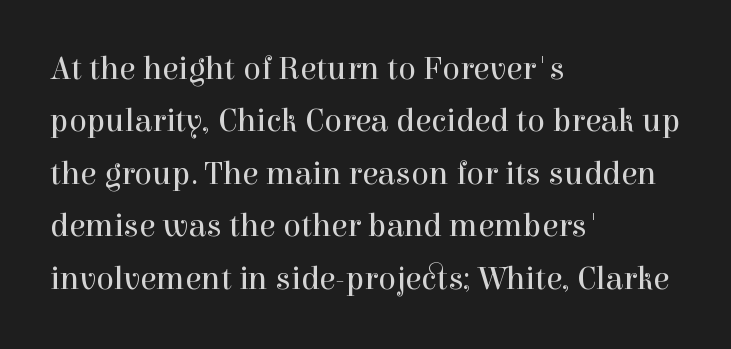
{"serif": "yes", "italic": "no", "bold": "no", "weight": "regular", "width": "normal", "x_height": "medium", "monospaced": "no", "underline": "no", "align": "left", "line_spacing": "normal", "line_spacing_ratio": 1.59, "letter_spacing": "normal", "letter_spacing_em": 0.0, "glyph_px": 33}
